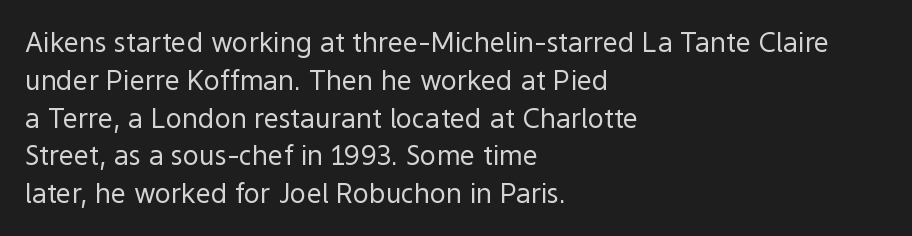
Q: Is the text bold? A: No.
Q: Is the text italic (slanted)? A: No, it is upright.
Q: Is the text underlined? A: No.
Q: How is the paragraph aligned? A: Left-aligned.
Q: Is the spacing between letters normal or unusually wide? A: Normal.
Q: Is the spacing between lines tight, normal or loose? A: Normal.
